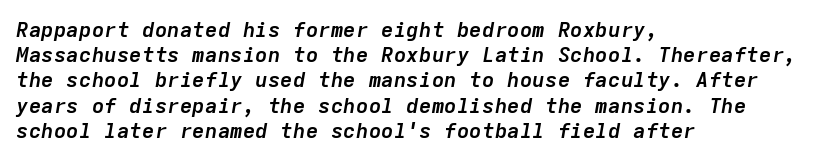
Here the glyphs are tracked normally, forming tight word shapes. The lines in this sample share a left origin and differ only in where they stop. Thick stems and heavy bowls — unmistakably bold. There's an unmistakable incline to the writing here. The string is rendered with underlining switched off.
